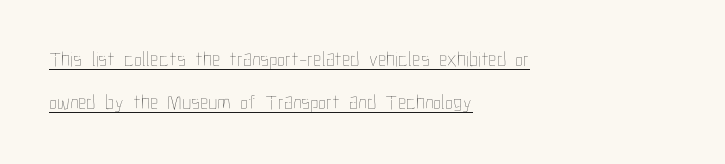
If you measured baseline to baseline, you'd find a long distance. Italic: no, the glyphs are upright roman. No extra tracking has been applied to these lines. Is there an underline? Yes — a line sits under the letters. Weight class: somewhere from thin through regular. Is the block centered? No — it sits flush against the left margin.
